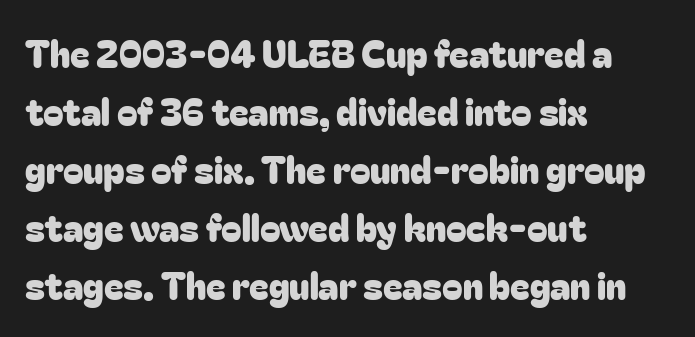
{"serif": "no", "italic": "no", "width": "normal", "stroke_contrast": "low", "x_height": "medium", "monospaced": "no", "underline": "no", "align": "left", "line_spacing": "normal", "line_spacing_ratio": 1.57, "letter_spacing": "normal", "letter_spacing_em": 0.0, "glyph_px": 37}
